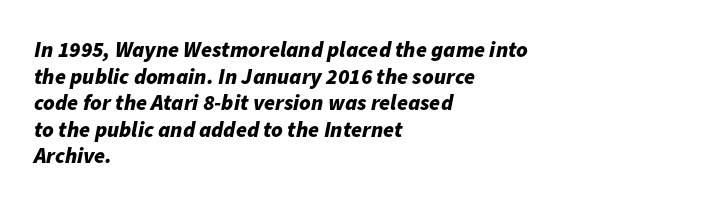
The sample has been set heavy, in full bold. Spacing between characters is what you'd get straight out of the box. Each line starts at the same left margin while the right side varies. Descenders are the only things crossing below the line. You can tell it's italic because the verticals aren't actually vertical.
